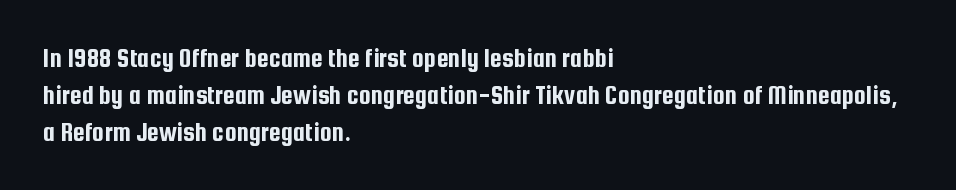
{"italic": "no", "underline": "no", "align": "left", "line_spacing": "normal", "line_spacing_ratio": 1.37, "letter_spacing": "normal", "letter_spacing_em": 0.0, "glyph_px": 27}
